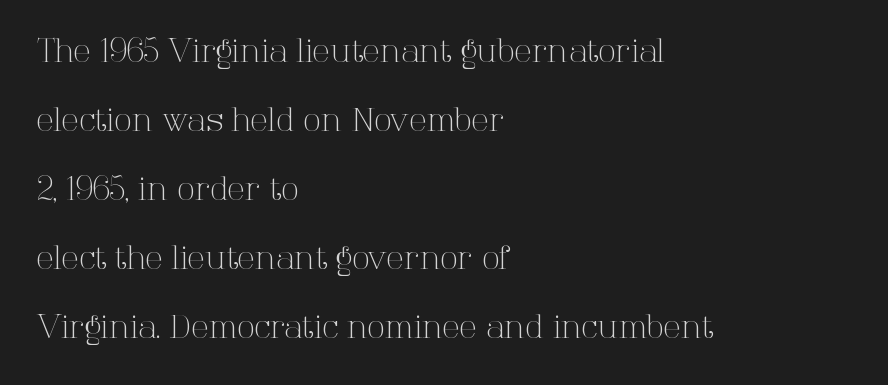
Nobody drew a line under any word here. The typeface has the unassuming heft of standard copy or less. When letters stand straight like this, we call the style roman or upright. These lines stand farther apart than default settings would place them. The gaps between neighbouring characters are ordinary and unremarkable.
